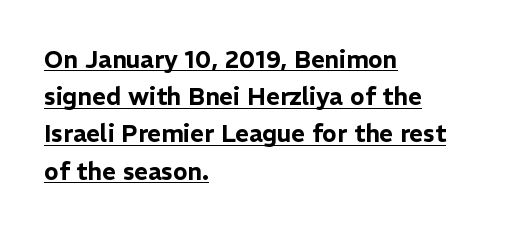
Q: Is the text italic (slanted)? A: No, it is upright.
Q: Is the text underlined? A: Yes.
Q: How is the paragraph aligned? A: Left-aligned.
Q: Is the spacing between letters normal or unusually wide? A: Normal.
Q: Is the spacing between lines tight, normal or loose? A: Normal.
